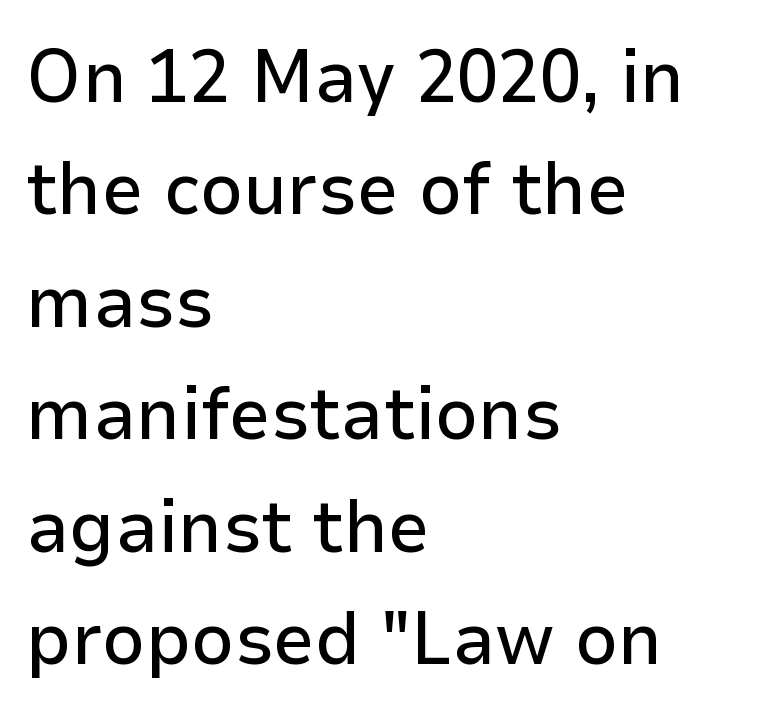
Q: Is the text italic (slanted)? A: No, it is upright.
Q: Is the typeface a serif or a sans-serif typeface? A: Sans-serif.
Q: Is the text underlined? A: No.
Q: How is the paragraph aligned? A: Left-aligned.
Q: Is the spacing between letters normal or unusually wide? A: Normal.
Q: Is the spacing between lines tight, normal or loose? A: Normal.
Q: Width (condensed, normal, or wide)? A: Normal.
Q: Stroke contrast? A: Low.
Q: x-height? A: Medium.
Q: Monospaced? A: No.
